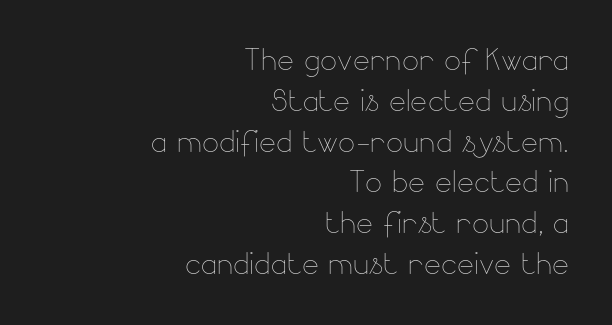
Rule under the text: the space is simply empty. Tightly led — the rows are bunched. Proportional: the letters do not fall into vertical columns. Where is the straight margin? On the right. The strokes carry an ordinary text weight at most.
